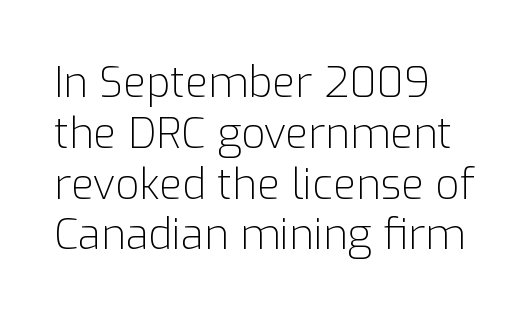
The image shows 42 px light sans-serif type, upright; set left-aligned, line spacing 1.21x, normal letter spacing, not underlined; low stroke contrast and a medium x-height.
